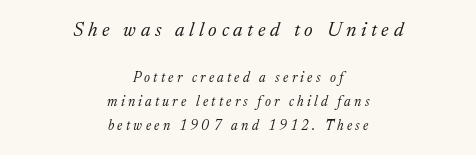
The image shows 20 px text type, italic (leaning right); set centered, normal line spacing (1.7x), unusually wide letter spacing (+0.23 em), not underlined; the first (top) block is 1.43x larger.
